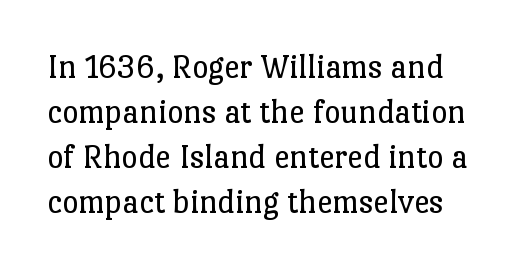
The image shows 35 px regular-weight serif type, upright; set normal line spacing (1.29x), normal letter spacing, not underlined; low stroke contrast and a medium x-height.
